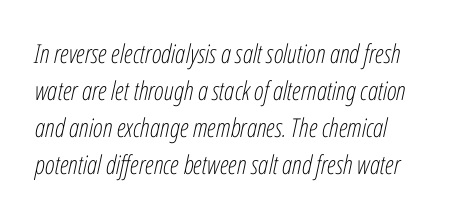
Q: Is the text bold? A: No.
Q: Is the text italic (slanted)? A: Yes, it leans right by about 12 degrees.
Q: Is the text underlined? A: No.
Q: How is the paragraph aligned? A: Left-aligned.
Q: Is the spacing between letters normal or unusually wide? A: Normal.
Q: Is the spacing between lines tight, normal or loose? A: Normal.
